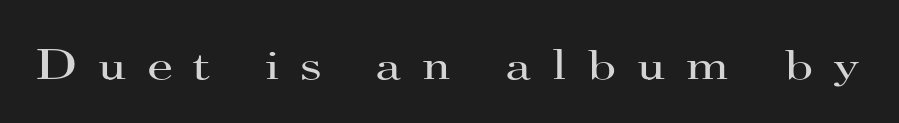
Q: Is the text bold? A: No.
Q: Is the text italic (slanted)? A: No, it is upright.
Q: Is the typeface a serif or a sans-serif typeface? A: Serif.
Q: Is the text underlined? A: No.
Q: Is the spacing between letters normal or unusually wide? A: Unusually wide.
Q: Width (condensed, normal, or wide)? A: Wide.
Q: Stroke contrast? A: High.
Q: x-height? A: Small.
Q: Monospaced? A: No.
